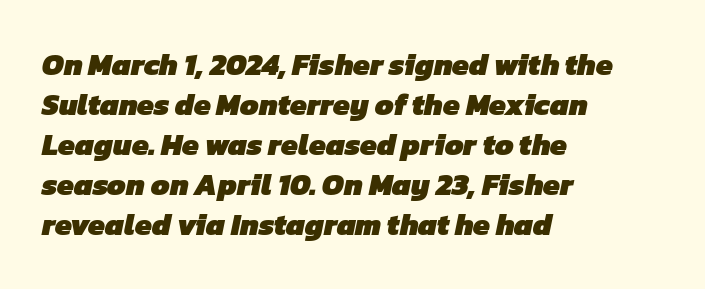
Q: Is the text bold? A: Yes.
Q: Is the typeface a serif or a sans-serif typeface? A: Sans-serif.
Q: Is the text underlined? A: No.
Q: How is the paragraph aligned? A: Left-aligned.
Q: Is the spacing between letters normal or unusually wide? A: Normal.
Q: Is the spacing between lines tight, normal or loose? A: Normal.
Q: Width (condensed, normal, or wide)? A: Normal.
Q: Stroke contrast? A: Low.
Q: x-height? A: Medium.
Q: Monospaced? A: No.
